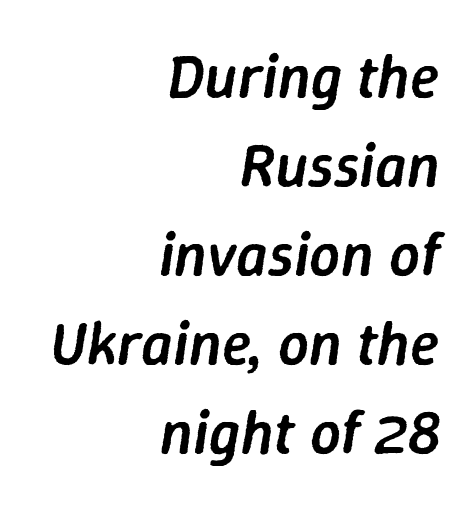
Q: Is the text bold? A: Semi-bold.
Q: Is the text italic (slanted)? A: Yes, it leans right by about 9 degrees.
Q: Is the text underlined? A: No.
Q: How is the paragraph aligned? A: Right-aligned.
Q: Is the spacing between letters normal or unusually wide? A: Normal.
Q: Is the spacing between lines tight, normal or loose? A: Normal.
Q: Width (condensed, normal, or wide)? A: Normal.
Q: Stroke contrast? A: Low.
Q: x-height? A: Medium.
Q: Monospaced? A: No.
